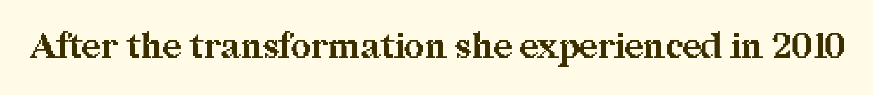
The letters advance in unequal steps, a hallmark of proportional type. This sample uses plain, unmodified letter spacing. Small tapered or slab feet sit at the stroke ends, so this counts as serif. Posture: vertical. Does the weight exceed regular? Yes, all the way to bold. The baseline area is clear.
